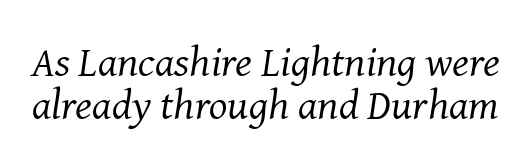
The image shows 43 px regular-weight serif type, italic (leaning right); set tight line spacing (1.01x), normal letter spacing, not underlined; medium stroke contrast and a medium x-height.
